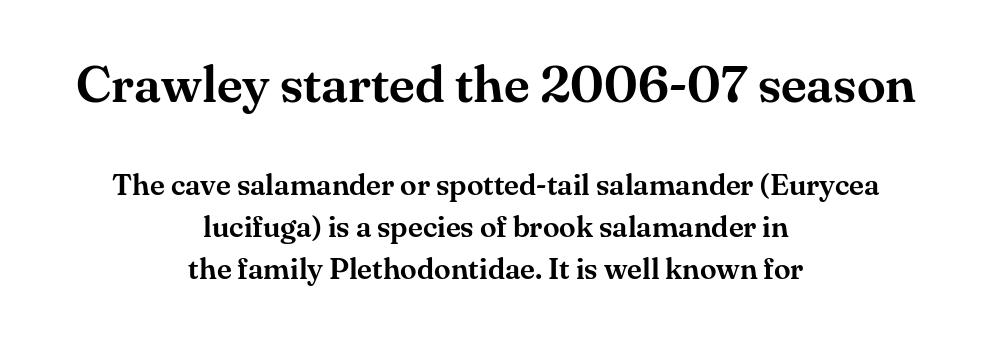
{"serif": "yes", "italic": "no", "width": "normal", "stroke_contrast": "medium", "x_height": "small", "monospaced": "no", "underline": "no", "align": "center", "line_spacing": "normal", "line_spacing_ratio": 1.4, "letter_spacing": "normal", "letter_spacing_em": 0.0, "larger_block": "first", "size_ratio": 1.73, "glyph_px": 52}
